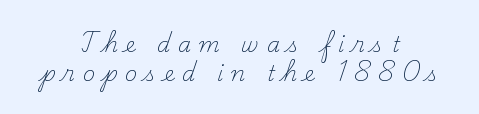
{"bold": "no", "underline": "no", "align": "center", "line_spacing": "normal", "line_spacing_ratio": 1.36, "letter_spacing": "wide", "letter_spacing_em": 0.37, "glyph_px": 21}
